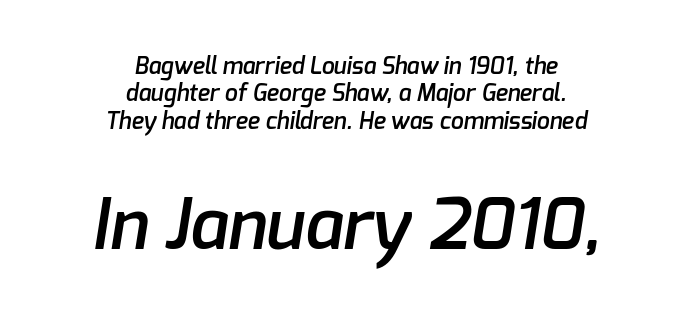
{"serif": "no", "bold": "semi", "weight": "semibold", "width": "normal", "stroke_contrast": "low", "x_height": "medium", "monospaced": "no", "underline": "no", "align": "center", "line_spacing_ratio": 1.19, "letter_spacing": "normal", "letter_spacing_em": 0.0, "larger_block": "second", "size_ratio": 3.04, "glyph_px": 70}
